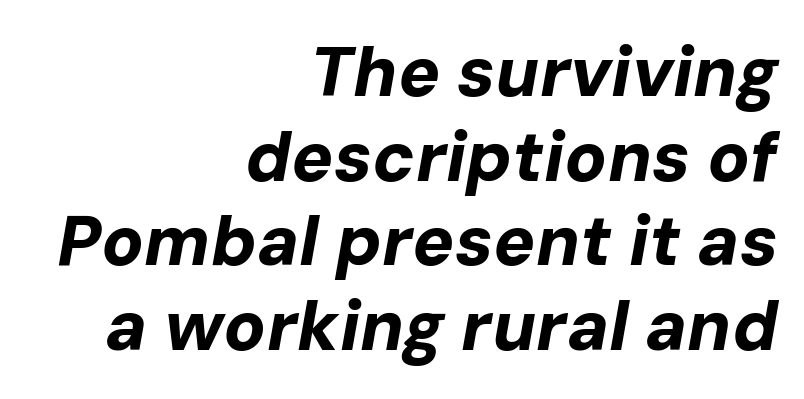
{"italic": "yes", "lean": "right", "slant_degrees": 10, "bold": "yes", "weight": "bold", "width": "normal", "stroke_contrast": "low", "x_height": "medium", "monospaced": "no", "underline": "no", "align": "right", "line_spacing_ratio": 1.21, "letter_spacing": "normal", "letter_spacing_em": 0.0, "glyph_px": 70}
